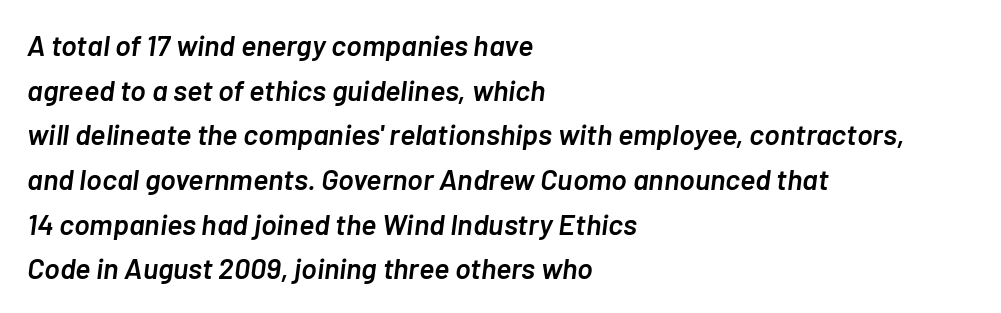
Is the letter spacing exaggerated? No — it looks like the ordinary default. The setting favours the left margin, as ordinary paragraphs usually do. The passage shown leans; its letterforms are oblique. The specimen omits any rule beneath the text block's lines. Each glyph is drawn with semibold strokes, heavier than normal yet not fully bold.
